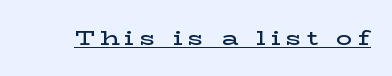
Q: Is the text bold? A: Semi-bold.
Q: Is the text italic (slanted)? A: No, it is upright.
Q: Is the text underlined? A: Yes.
Q: Is the spacing between letters normal or unusually wide? A: Unusually wide.
